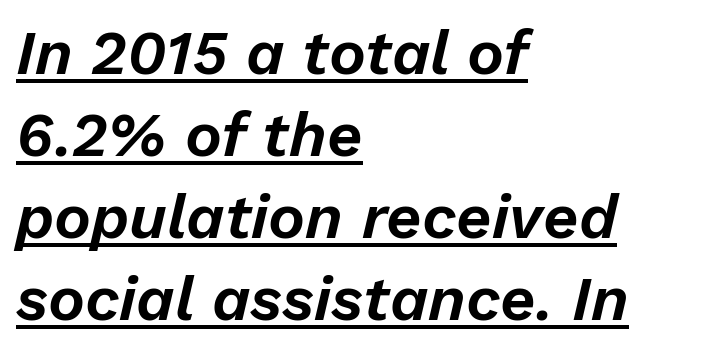
Tall strokes in this sample are angled rather than plumb. Leftover space on each line is placed entirely after the last word. A typesetter would call this leading conventional body-copy spacing. Think of a printed novel: that variable character pitch is what you see here. Inter-character spacing is left at the font's built-in metrics.
